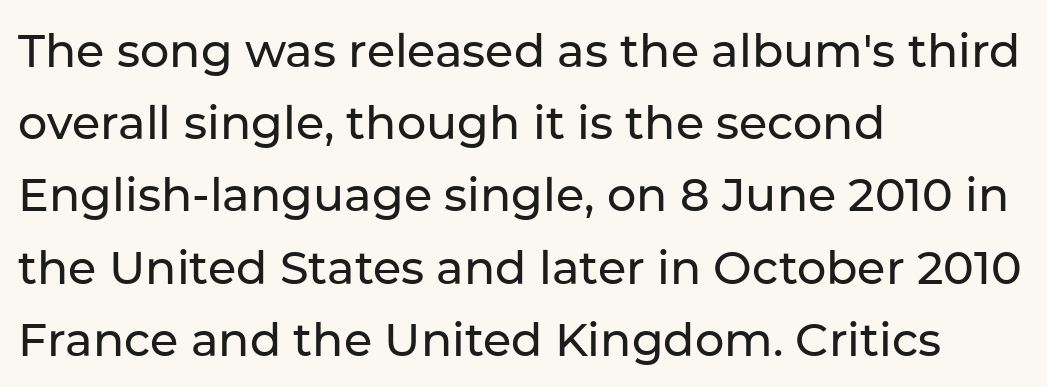
{"serif": "no", "italic": "no", "width": "normal", "stroke_contrast": "low", "x_height": "medium", "monospaced": "no", "underline": "no", "align": "left", "line_spacing": "normal", "line_spacing_ratio": 1.57, "letter_spacing": "normal", "letter_spacing_em": 0.0, "glyph_px": 46}
